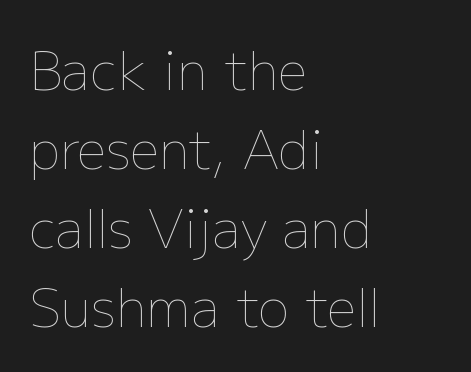
{"italic": "no", "bold": "no", "weight": "thin", "width": "normal", "stroke_contrast": "low", "x_height": "medium", "monospaced": "no", "underline": "no", "align": "left", "line_spacing": "normal", "line_spacing_ratio": 1.52, "letter_spacing": "normal", "letter_spacing_em": 0.0, "glyph_px": 52}
